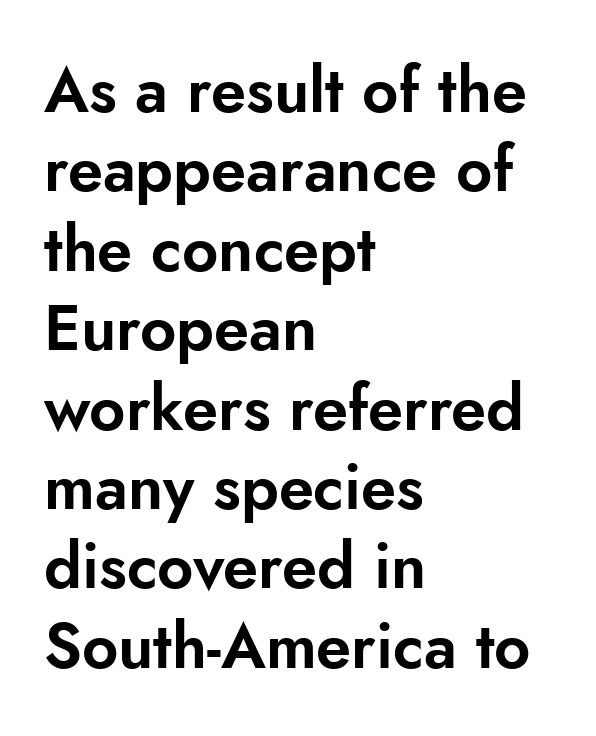
{"serif": "no", "italic": "no", "width": "normal", "stroke_contrast": "low", "x_height": "small", "monospaced": "no", "underline": "no", "align": "left", "line_spacing": "normal", "line_spacing_ratio": 1.26, "letter_spacing": "normal", "letter_spacing_em": 0.0, "glyph_px": 63}
